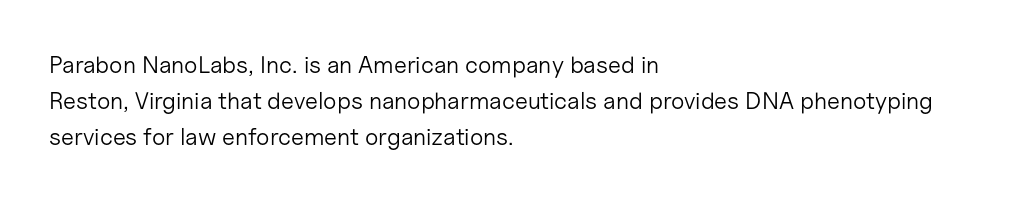
Q: Is the text bold? A: No.
Q: Is the text italic (slanted)? A: No, it is upright.
Q: Is the text underlined? A: No.
Q: How is the paragraph aligned? A: Left-aligned.
Q: Is the spacing between letters normal or unusually wide? A: Normal.
Q: Is the spacing between lines tight, normal or loose? A: Normal.
